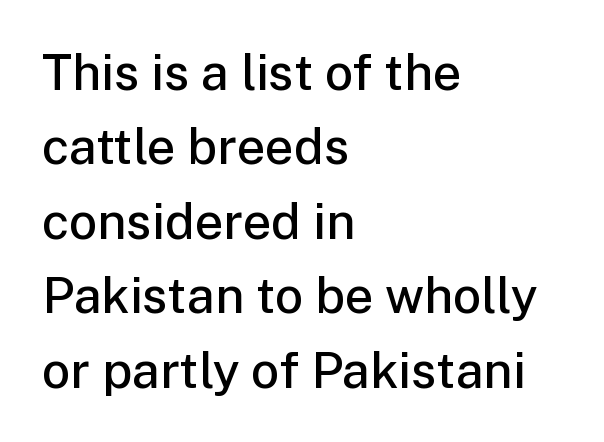
Q: Is the text bold? A: Semi-bold.
Q: Is the text italic (slanted)? A: No, it is upright.
Q: Is the typeface a serif or a sans-serif typeface? A: Sans-serif.
Q: Is the text underlined? A: No.
Q: How is the paragraph aligned? A: Left-aligned.
Q: Is the spacing between letters normal or unusually wide? A: Normal.
Q: Is the spacing between lines tight, normal or loose? A: Normal.
Q: Width (condensed, normal, or wide)? A: Normal.
Q: Stroke contrast? A: Low.
Q: x-height? A: Medium.
Q: Monospaced? A: No.
